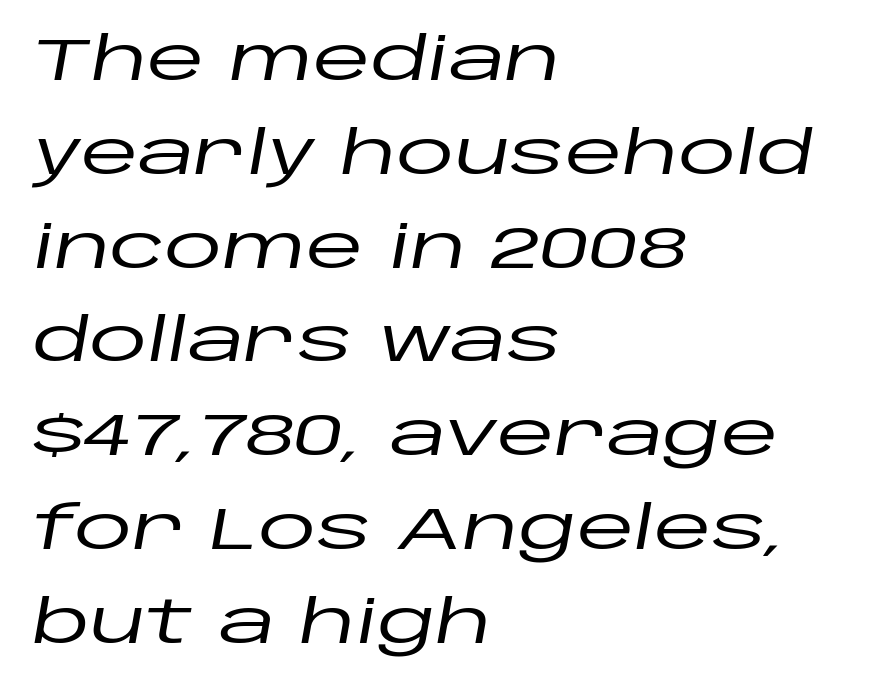
{"italic": "yes", "lean": "right", "slant_degrees": 10, "width": "wide", "stroke_contrast": "low", "x_height": "large", "monospaced": "no", "underline": "no", "align": "left", "line_spacing": "normal", "line_spacing_ratio": 1.59, "letter_spacing": "normal", "letter_spacing_em": 0.0, "glyph_px": 59}
